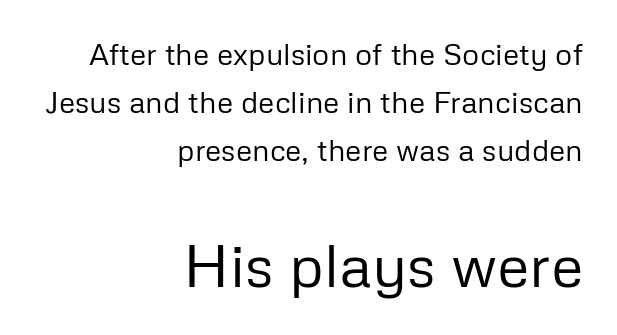
{"serif": "no", "italic": "no", "bold": "no", "weight": "regular", "width": "normal", "stroke_contrast": "low", "x_height": "medium", "monospaced": "no", "underline": "no", "align": "right", "line_spacing": "normal", "line_spacing_ratio": 1.6, "letter_spacing": "normal", "letter_spacing_em": 0.0, "larger_block": "second", "size_ratio": 2.0, "glyph_px": 60}
